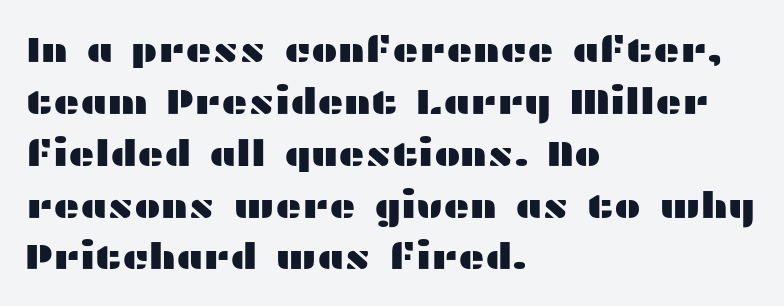
Nothing sits at the stroke ends, so this counts as sans-serif. A typesetter would call this zero additional tracking. The baseline area is clear. The block of text has a typical density, with ordinary space between rows. The specimen reads as upright at a glance.
